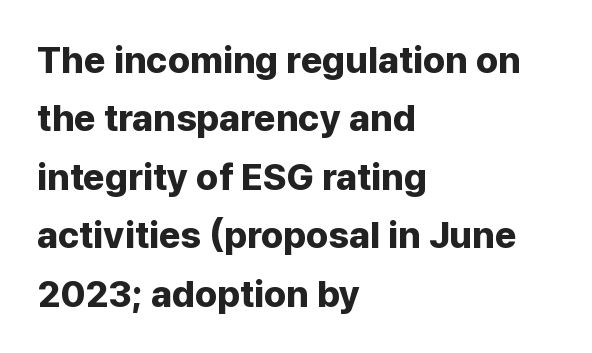
{"serif": "no", "italic": "no", "bold": "yes", "weight": "bold", "width": "normal", "stroke_contrast": "low", "x_height": "medium", "monospaced": "no", "underline": "no", "align": "left", "line_spacing": "normal", "line_spacing_ratio": 1.58, "letter_spacing": "normal", "letter_spacing_em": 0.0, "glyph_px": 37}
